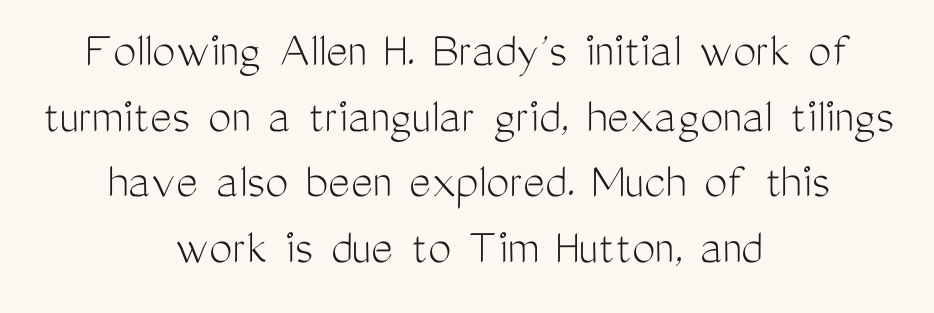
{"serif": "no", "italic": "no", "bold": "no", "weight": "light", "width": "condensed", "stroke_contrast": "medium", "x_height": "medium", "monospaced": "no", "underline": "no", "align": "center", "line_spacing": "normal", "line_spacing_ratio": 1.26, "letter_spacing": "normal", "letter_spacing_em": 0.0, "glyph_px": 52}
